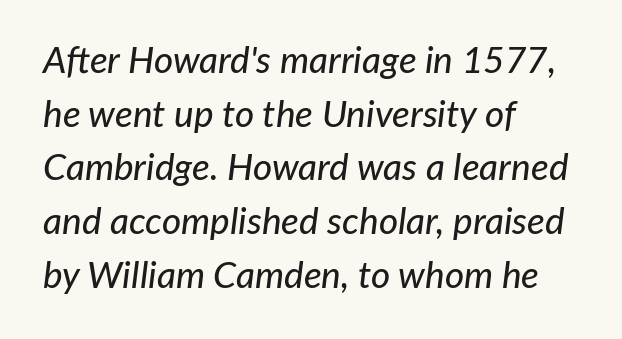
{"italic": "yes", "lean": "right", "slant_degrees": 7, "width": "normal", "stroke_contrast": "low", "x_height": "medium", "monospaced": "no", "underline": "no", "align": "left", "line_spacing": "normal", "line_spacing_ratio": 1.45, "letter_spacing": "normal", "letter_spacing_em": 0.0, "glyph_px": 37}
